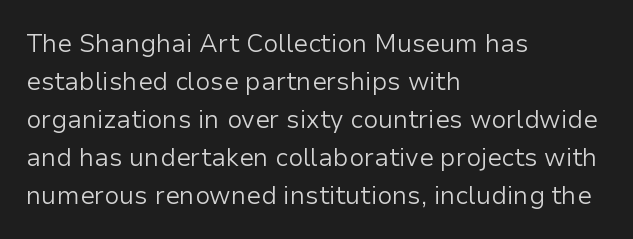
Q: Is the text bold? A: No.
Q: Is the text italic (slanted)? A: No, it is upright.
Q: Is the text underlined? A: No.
Q: How is the paragraph aligned? A: Left-aligned.
Q: Is the spacing between letters normal or unusually wide? A: Normal.
Q: Is the spacing between lines tight, normal or loose? A: Normal.
